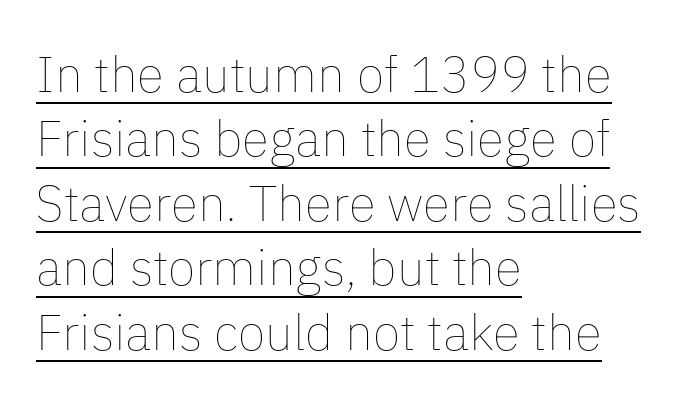
{"italic": "no", "bold": "no", "weight": "thin", "width": "normal", "stroke_contrast": "low", "x_height": "medium", "monospaced": "no", "underline": "yes", "align": "left", "line_spacing": "normal", "line_spacing_ratio": 1.29, "letter_spacing": "normal", "letter_spacing_em": 0.0, "glyph_px": 50}
